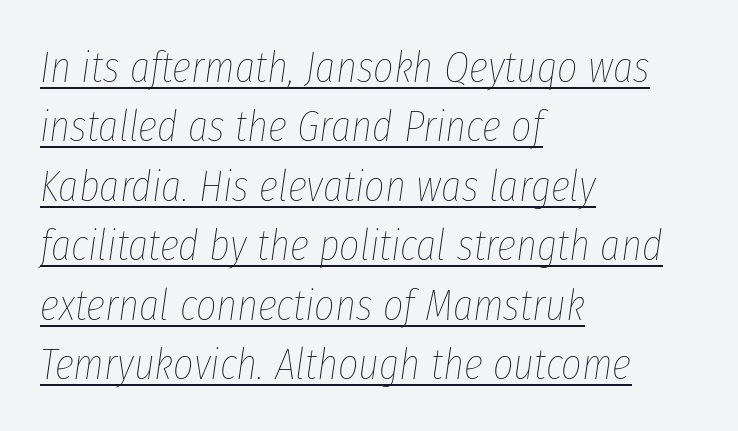
Q: Is the text bold? A: No.
Q: Is the text italic (slanted)? A: Yes, it leans right by about 8 degrees.
Q: Is the text underlined? A: Yes.
Q: How is the paragraph aligned? A: Left-aligned.
Q: Is the spacing between letters normal or unusually wide? A: Normal.
Q: Is the spacing between lines tight, normal or loose? A: Normal.
Q: Width (condensed, normal, or wide)? A: Condensed.
Q: Stroke contrast? A: Low.
Q: x-height? A: Medium.
Q: Monospaced? A: No.
